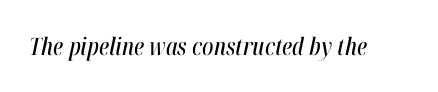
Is the letter spacing exaggerated? No — it looks like the ordinary default. The words here are not underlined. Every character sits at an angle, as italics do.
